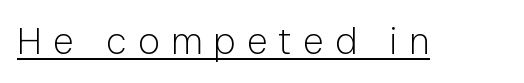
Q: Is the text bold? A: No.
Q: Is the text italic (slanted)? A: No, it is upright.
Q: Is the typeface a serif or a sans-serif typeface? A: Sans-serif.
Q: Is the text underlined? A: Yes.
Q: Is the spacing between letters normal or unusually wide? A: Unusually wide.
Q: Width (condensed, normal, or wide)? A: Normal.
Q: Stroke contrast? A: Low.
Q: x-height? A: Medium.
Q: Monospaced? A: No.
